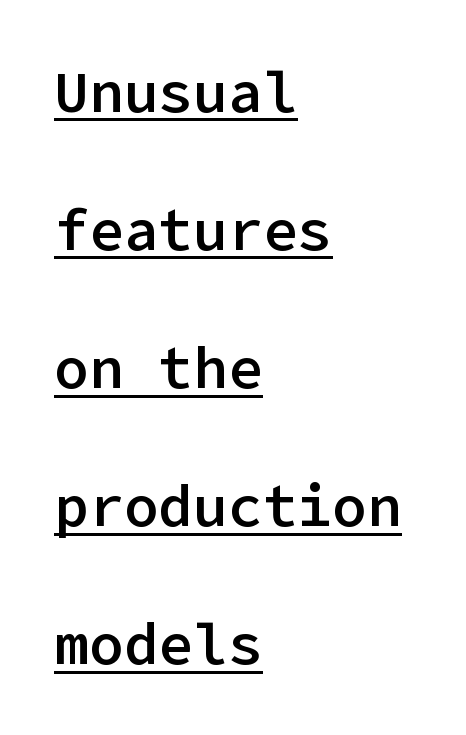
Glance below the letters and you will spot a drawn line. The specimen reads as upright at a glance. Leftover space on each line is placed entirely after the last word. The strokes are fattened partway — semibold, not bold. The rendering keeps characters at their native spacing. Successive baselines arrive slowly, with a big drop between each.
